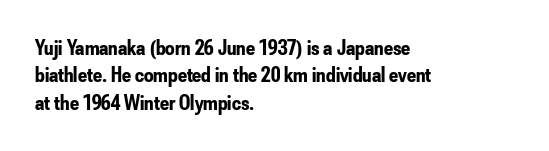
Q: Is the text bold? A: Yes.
Q: Is the text italic (slanted)? A: No, it is upright.
Q: Is the text underlined? A: No.
Q: How is the paragraph aligned? A: Left-aligned.
Q: Is the spacing between letters normal or unusually wide? A: Normal.
Q: Is the spacing between lines tight, normal or loose? A: Normal.
